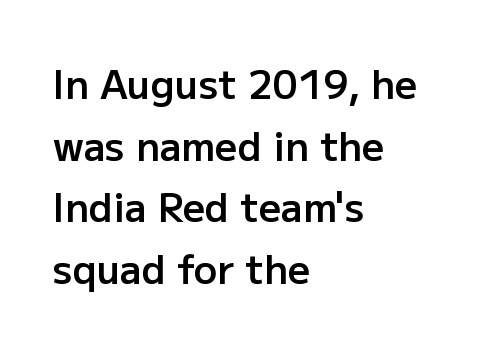
The image shows 39 px semibold sans-serif type, upright; set left-aligned, normal line spacing (1.58x), normal letter spacing, not underlined; low stroke contrast and a medium x-height.
